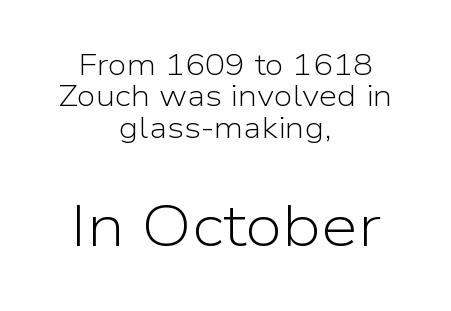
{"serif": "no", "italic": "no", "bold": "no", "weight": "light", "width": "normal", "stroke_contrast": "low", "x_height": "medium", "monospaced": "no", "underline": "no", "align": "center", "line_spacing": "tight", "line_spacing_ratio": 1.05, "letter_spacing": "normal", "letter_spacing_em": 0.0, "larger_block": "second", "size_ratio": 1.97, "glyph_px": 59}
